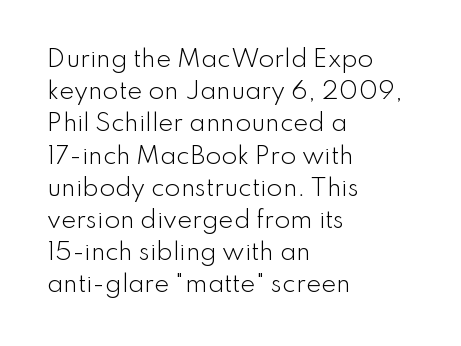
The image shows 23 px text type, upright; set left-aligned, normal line spacing (1.4x), normal letter spacing, not underlined.
